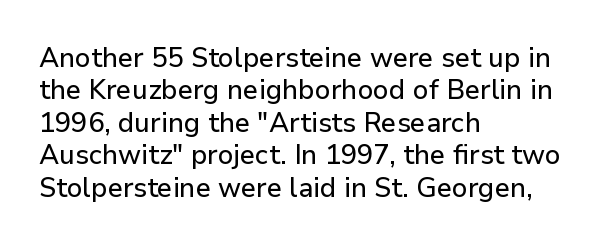
The image shows 27 px text type, upright; set left-aligned, line spacing 1.2x, normal letter spacing, not underlined.
